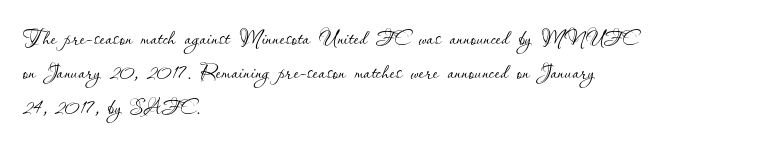
The image shows 28 px thin type; set left-aligned, line spacing 1.23x, normal letter spacing, not underlined; low stroke contrast and a small x-height.
